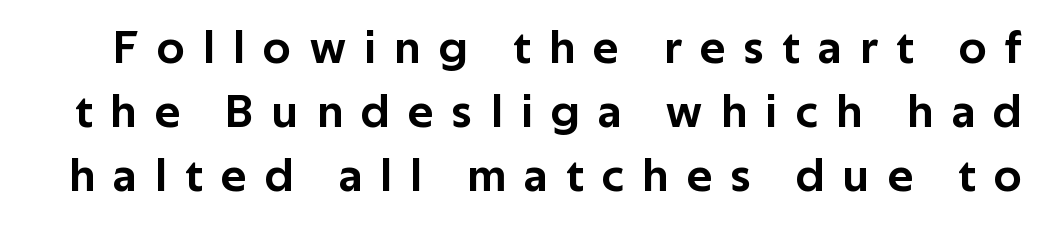
The image shows 47 px sans-serif type, upright; set normal line spacing (1.36x), unusually wide letter spacing (+0.4 em), not underlined; low stroke contrast and a medium x-height.
